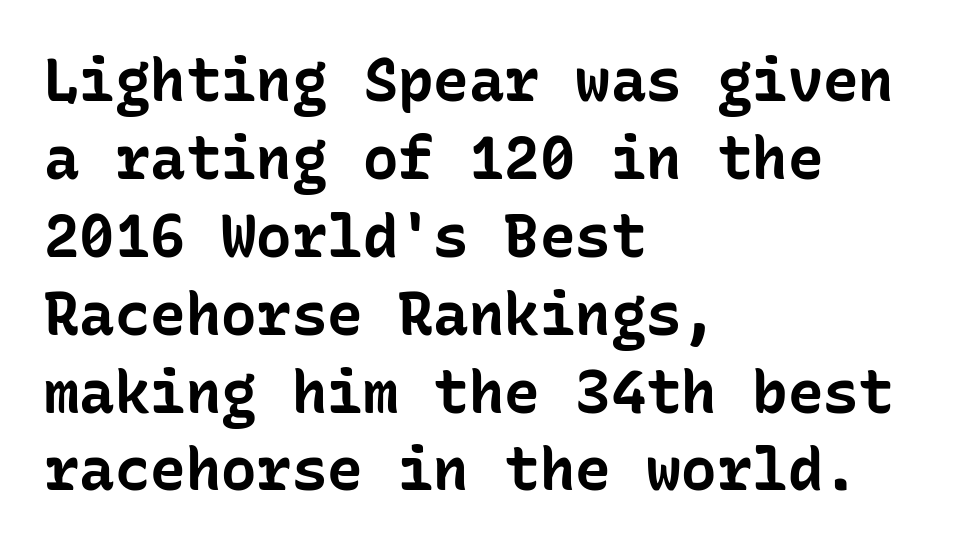
{"serif": "no", "italic": "no", "bold": "yes", "weight": "bold", "width": "normal", "stroke_contrast": "low", "x_height": "medium", "monospaced": "yes", "underline": "no", "align": "left", "line_spacing": "normal", "line_spacing_ratio": 1.32, "letter_spacing": "normal", "letter_spacing_em": 0.0, "glyph_px": 59}
